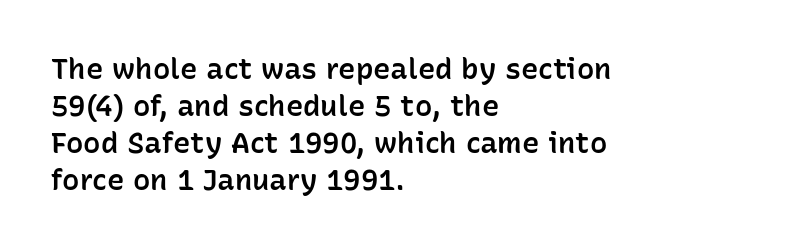
The image shows 29 px semibold sans-serif type, upright; set left-aligned, normal line spacing (1.28x), normal letter spacing, not underlined; low stroke contrast and a medium x-height.
